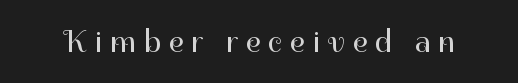
The image shows 31 px regular-weight sans-serif type, upright; set unusually wide letter spacing (+0.26 em), not underlined; high stroke contrast and a medium x-height.
